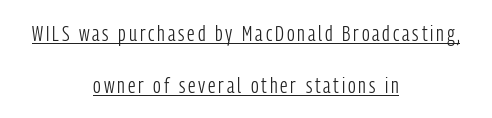
One-word summary of the alignment: center. Designer's note — italics off, roman on. You can see a thin bar hugging the bottom of the glyphs. Weight: regular or lighter. Baseline-to-baseline distance is far greater than the letter height.
